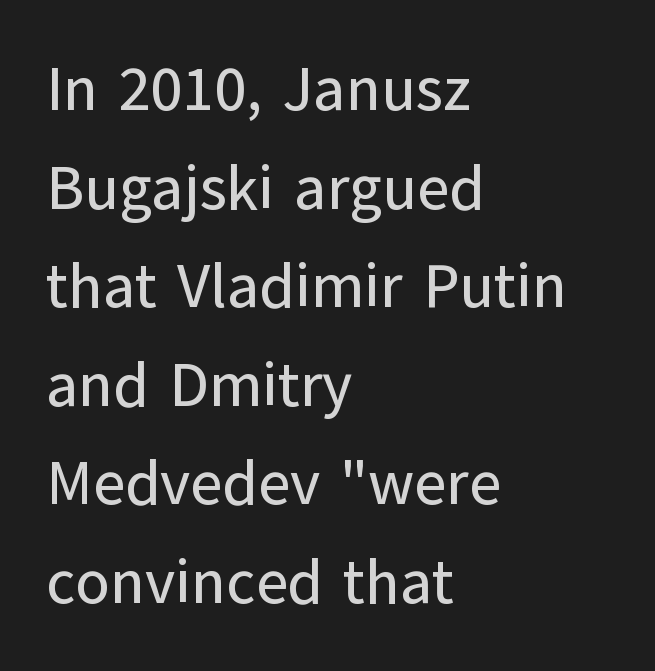
{"serif": "no", "italic": "no", "width": "normal", "stroke_contrast": "low", "x_height": "medium", "monospaced": "no", "underline": "no", "align": "left", "line_spacing": "normal", "line_spacing_ratio": 1.59, "letter_spacing": "normal", "letter_spacing_em": 0.0, "glyph_px": 62}
